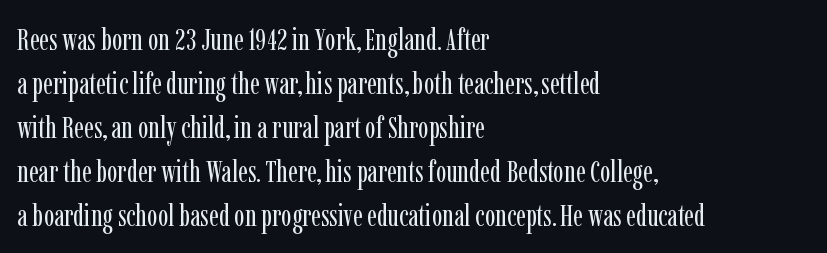
{"serif": "yes", "italic": "no", "bold": "no", "weight": "regular", "width": "condensed", "stroke_contrast": "low", "x_height": "medium", "monospaced": "no", "underline": "no", "align": "left", "line_spacing": "normal", "line_spacing_ratio": 1.42, "letter_spacing": "normal", "letter_spacing_em": 0.0, "glyph_px": 31}
